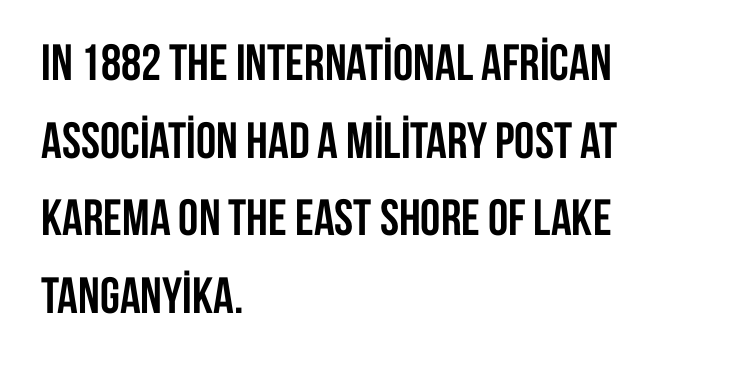
The image shows 51 px semibold, condensed sans-serif type, upright; set left-aligned, normal line spacing (1.52x), normal letter spacing, not underlined; low stroke contrast and a large x-height.
